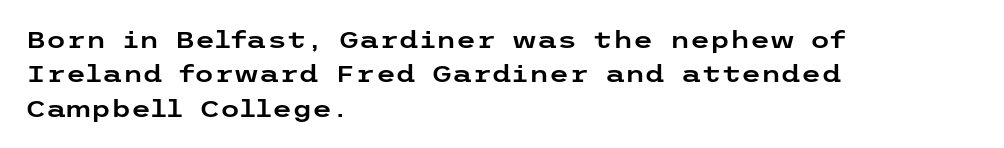
{"italic": "no", "underline": "no", "align": "left", "line_spacing": "normal", "line_spacing_ratio": 1.5, "letter_spacing": "normal", "letter_spacing_em": 0.0, "glyph_px": 23}
